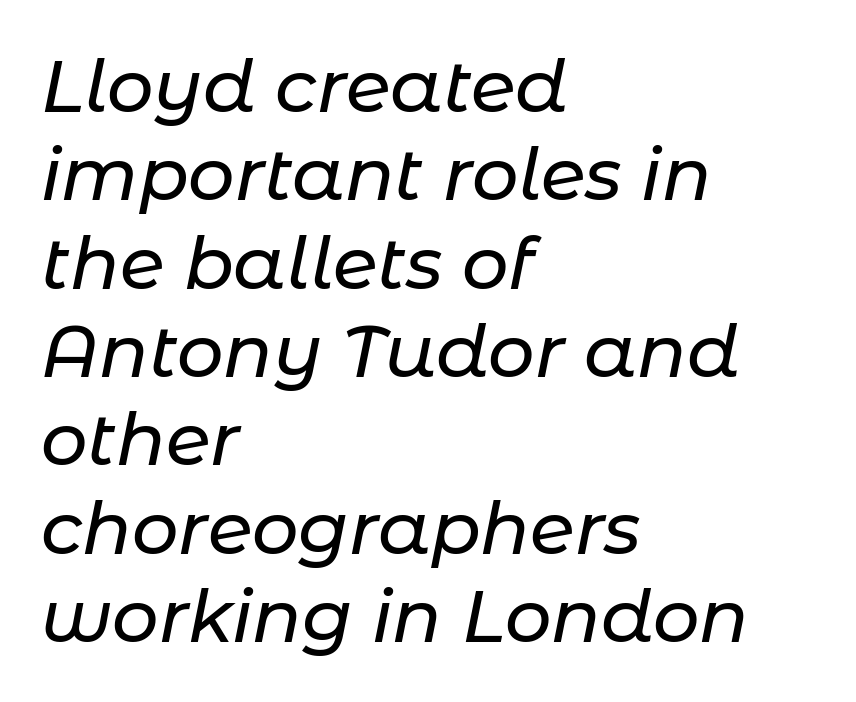
Q: Is the text italic (slanted)? A: Yes, it leans right by about 11 degrees.
Q: Is the text underlined? A: No.
Q: How is the paragraph aligned? A: Left-aligned.
Q: Is the spacing between letters normal or unusually wide? A: Normal.
Q: Width (condensed, normal, or wide)? A: Normal.
Q: Stroke contrast? A: Low.
Q: x-height? A: Medium.
Q: Monospaced? A: No.
